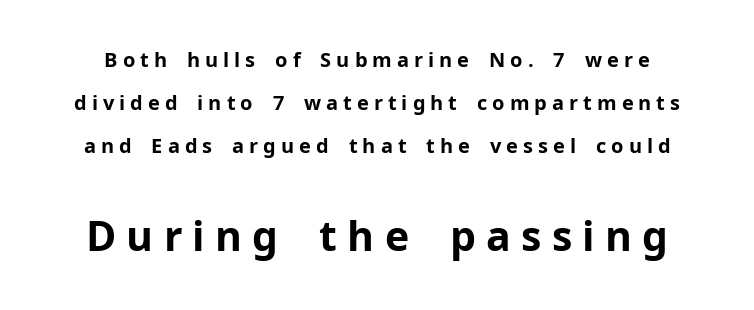
Q: Is the text bold? A: Yes.
Q: Is the text italic (slanted)? A: No, it is upright.
Q: Is the typeface a serif or a sans-serif typeface? A: Sans-serif.
Q: Is the text underlined? A: No.
Q: Is the spacing between letters normal or unusually wide? A: Unusually wide.
Q: Is the spacing between lines tight, normal or loose? A: Loose.
Q: Which block of text is set in a larger size, the first (top) or the second (bottom)? A: The second (bottom) one.
Q: Width (condensed, normal, or wide)? A: Normal.
Q: Stroke contrast? A: Low.
Q: x-height? A: Medium.
Q: Monospaced? A: No.
